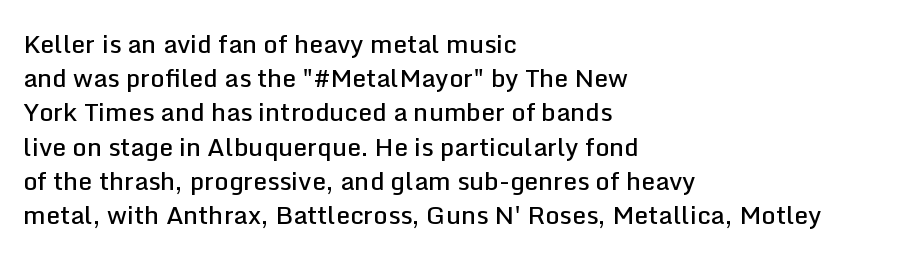
Compared with typical body copy, the letter spacing here is the same. Words float on clear page, feet unadorned. This is the regular roman posture of the typeface. The strokes are fattened partway — semibold, not bold.
